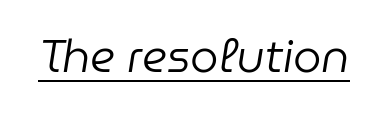
The image shows 45 px regular-weight type, italic (leaning right); set normal letter spacing, underlined; low stroke contrast and a medium x-height.
